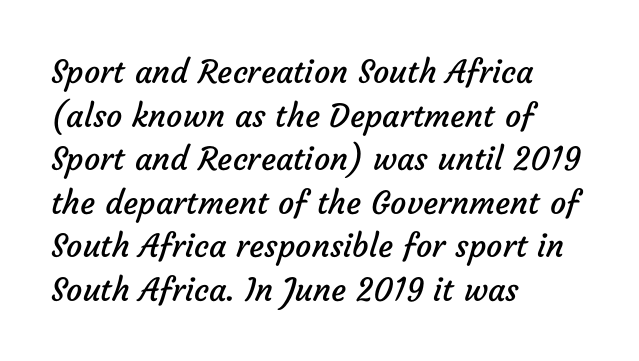
Q: Is the text bold? A: No.
Q: Is the typeface a serif or a sans-serif typeface? A: Sans-serif.
Q: Is the text underlined? A: No.
Q: How is the paragraph aligned? A: Left-aligned.
Q: Is the spacing between letters normal or unusually wide? A: Normal.
Q: Is the spacing between lines tight, normal or loose? A: Normal.
Q: Width (condensed, normal, or wide)? A: Normal.
Q: Stroke contrast? A: Low.
Q: x-height? A: Medium.
Q: Monospaced? A: No.
